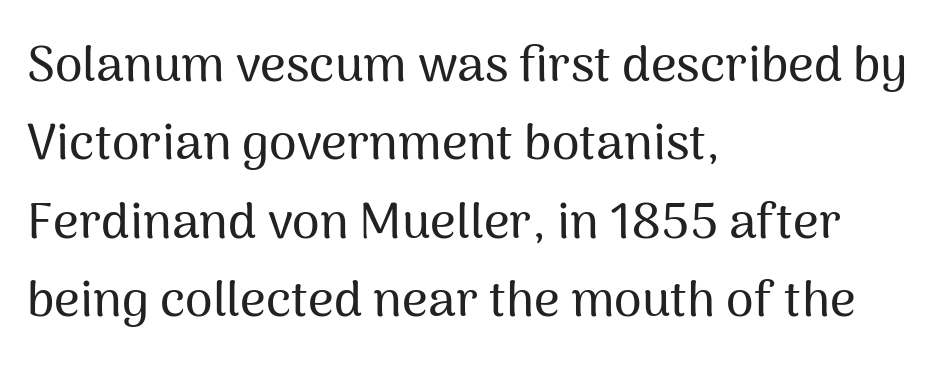
The image shows 50 px sans-serif type, upright; set left-aligned, normal line spacing (1.57x), normal letter spacing, not underlined; medium stroke contrast and a medium x-height.
